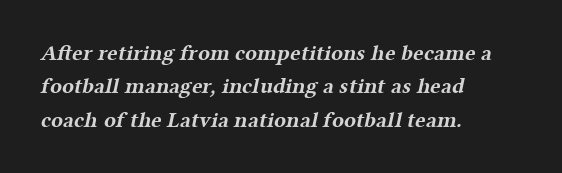
{"bold": "yes", "underline": "no", "align": "left", "line_spacing": "normal", "line_spacing_ratio": 1.52, "letter_spacing": "normal", "letter_spacing_em": 0.0, "glyph_px": 22}
